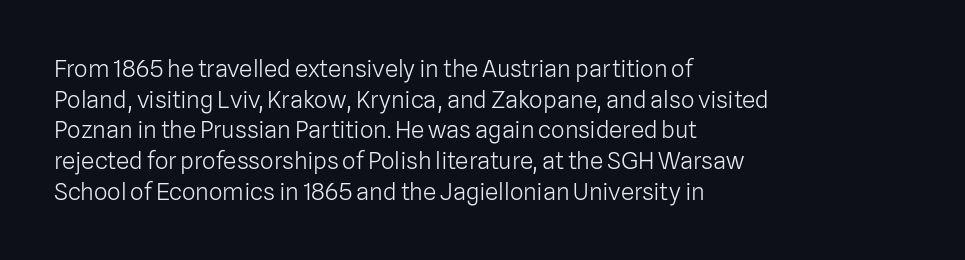
{"italic": "no", "bold": "no", "underline": "no", "align": "left", "line_spacing": "normal", "line_spacing_ratio": 1.28, "letter_spacing": "normal", "letter_spacing_em": 0.0, "glyph_px": 24}
